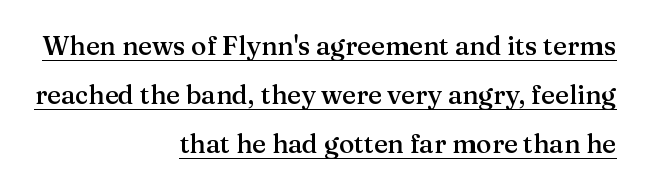
The image shows 26 px text type, upright; set right-aligned, line spacing 1.88x, normal letter spacing, underlined.
